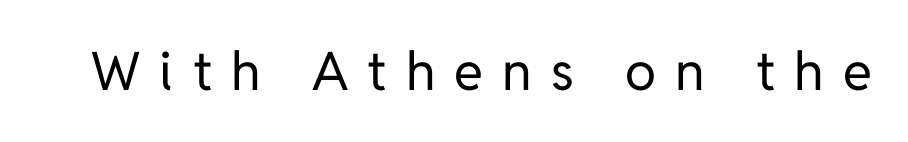
Looks like regular typesetting: each glyph gets only the width it needs. No letter is thick-stroked: the sample isn't bold. Nope, not italic — everything's standing straight. Descender tails drop into unmarked territory. Typographically, this falls in the sans-serif category. Short note: letters widely spaced.
